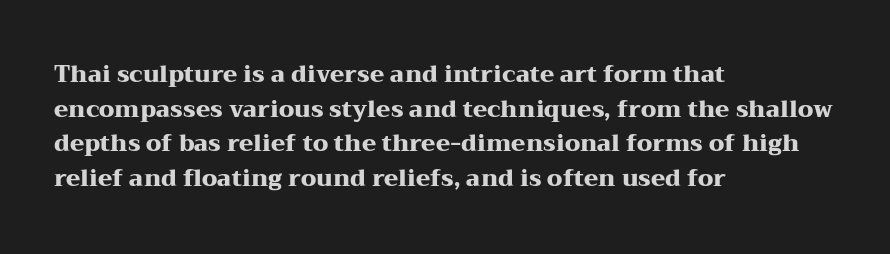
Q: Is the text bold? A: Yes.
Q: Is the text italic (slanted)? A: No, it is upright.
Q: Is the text underlined? A: No.
Q: How is the paragraph aligned? A: Left-aligned.
Q: Is the spacing between letters normal or unusually wide? A: Normal.
Q: Is the spacing between lines tight, normal or loose? A: Normal.
